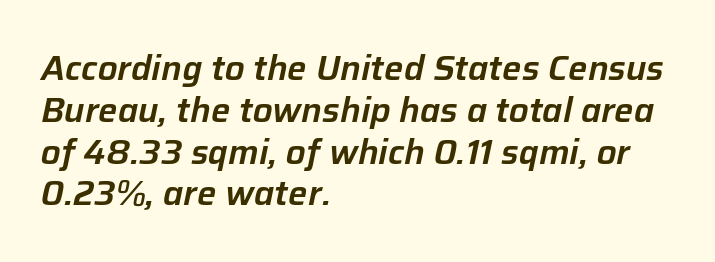
{"italic": "yes", "lean": "right", "slant_degrees": 12, "width": "normal", "stroke_contrast": "low", "x_height": "medium", "monospaced": "no", "underline": "no", "align": "left", "line_spacing_ratio": 1.23, "letter_spacing": "normal", "letter_spacing_em": 0.0, "glyph_px": 34}
